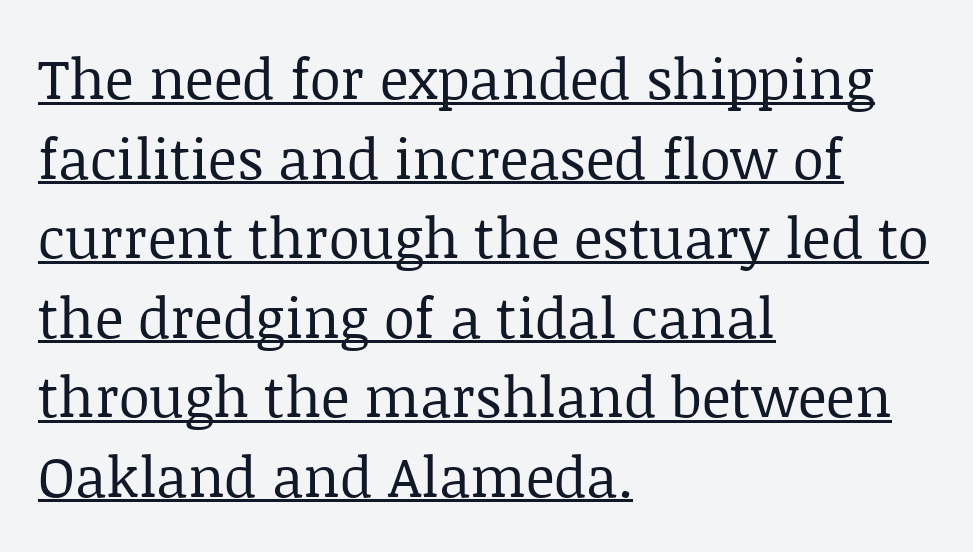
{"serif": "yes", "italic": "no", "bold": "no", "weight": "regular", "width": "normal", "stroke_contrast": "low", "x_height": "large", "monospaced": "no", "underline": "yes", "align": "left", "line_spacing": "normal", "line_spacing_ratio": 1.42, "letter_spacing": "normal", "letter_spacing_em": 0.0, "glyph_px": 56}
